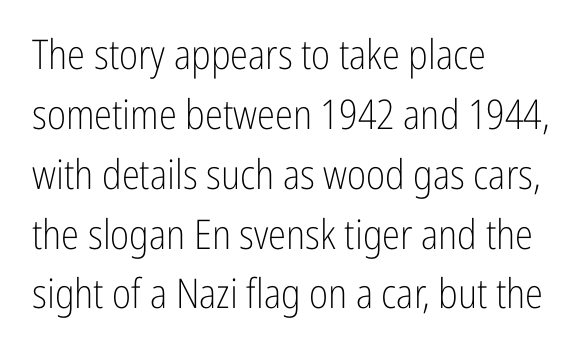
Each new line begins a customary step beneath the previous one. The line texture is even and compact thanks to regular tracking. Note the varied advance widths — an 'i' is clearly narrower than an 'm'. Short and long lines alike share a common starting point at left. To sum up the face: it is a sans, with no serifs.
